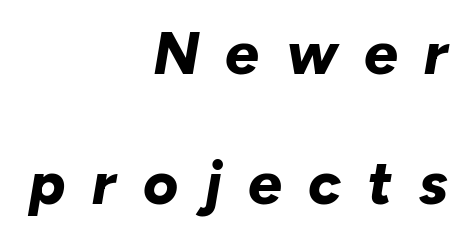
The image shows 60 px bold type, italic (leaning right); set right-aligned, loose line spacing (2.16x), unusually wide letter spacing (+0.44 em), not underlined; low stroke contrast and a medium x-height.
